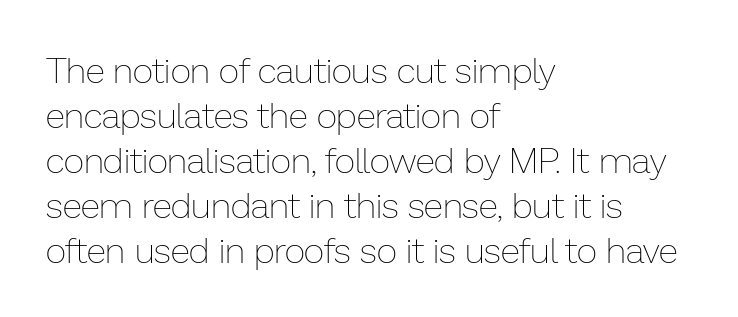
{"italic": "no", "bold": "no", "weight": "thin", "width": "normal", "stroke_contrast": "low", "x_height": "medium", "monospaced": "no", "underline": "no", "align": "left", "line_spacing": "normal", "line_spacing_ratio": 1.25, "letter_spacing": "normal", "letter_spacing_em": 0.0, "glyph_px": 36}
